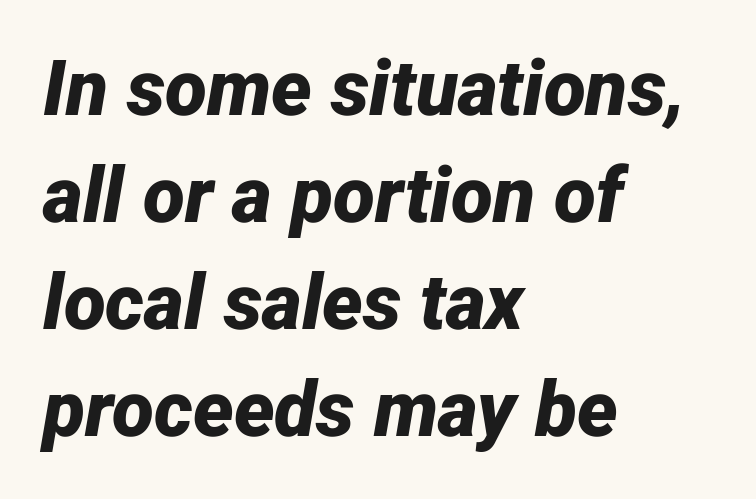
The sample has been set heavy, in full bold. Default kerning and tracking; the words read as compact shapes. Tall strokes in this sample are angled rather than plumb. Each letter keeps its own natural width here, so spacing adapts to shape. Decoration check: the copy has no underline.
